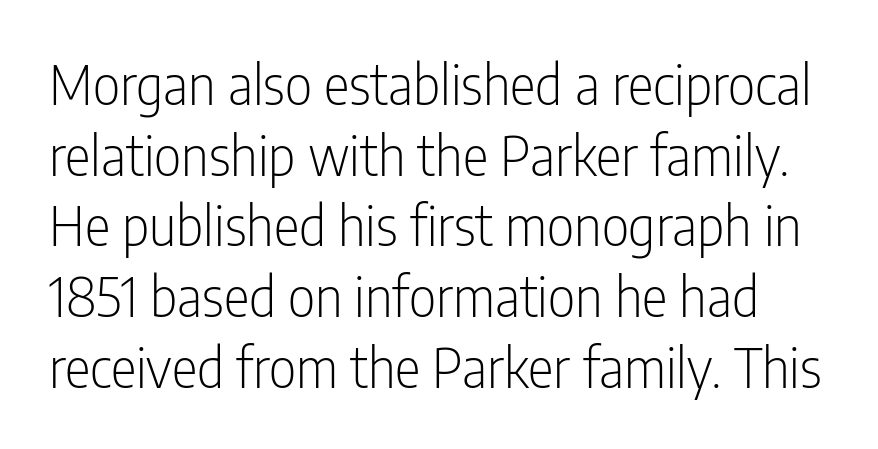
The image shows 54 px light, condensed sans-serif type, upright; set normal line spacing (1.31x), normal letter spacing, not underlined; low stroke contrast and a medium x-height.
